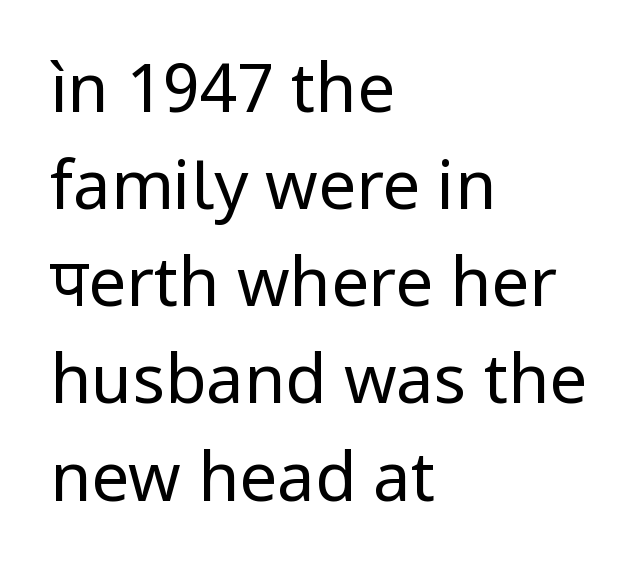
The image shows 67 px regular-weight sans-serif type, upright; set left-aligned, normal line spacing (1.45x), normal letter spacing, not underlined; low stroke contrast and a medium x-height.
